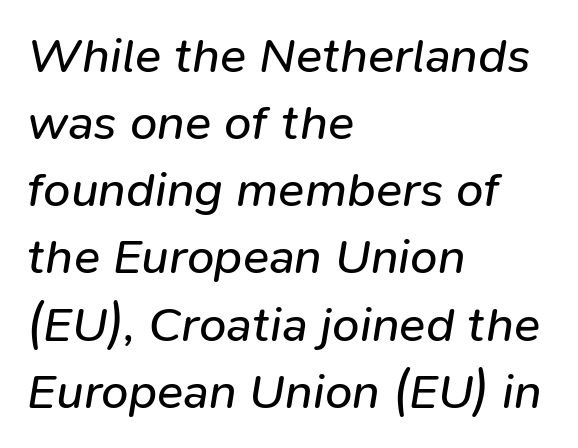
The image shows 49 px regular-weight type, italic (leaning right); set left-aligned, normal line spacing (1.37x), normal letter spacing, not underlined; low stroke contrast and a medium x-height.
